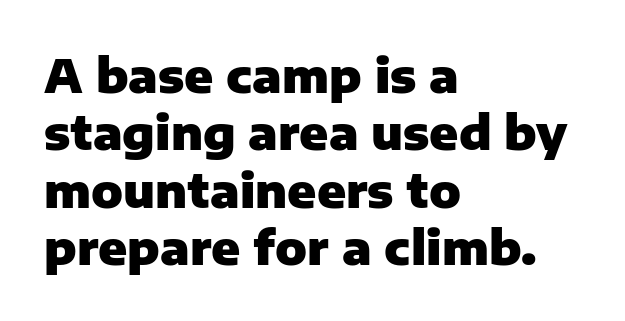
The image shows 47 px heavy sans-serif type, upright; set left-aligned, line spacing 1.22x, normal letter spacing, not underlined; low stroke contrast and a medium x-height.
